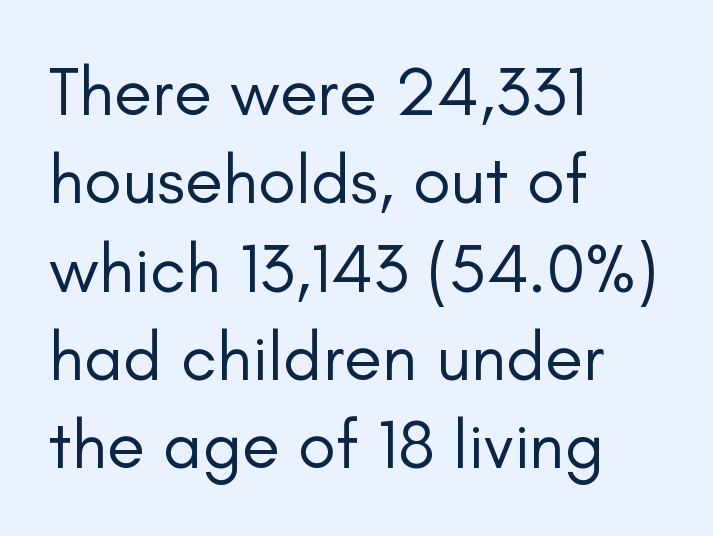
The image shows 69 px regular-weight sans-serif type, upright; set left-aligned, normal line spacing (1.28x), normal letter spacing, not underlined; low stroke contrast and a small x-height.
